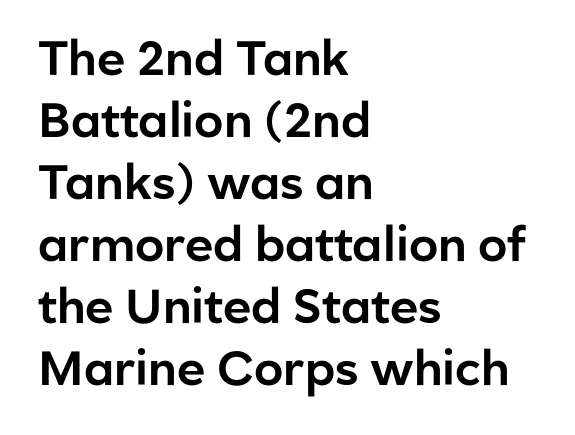
{"serif": "no", "italic": "no", "width": "normal", "stroke_contrast": "low", "x_height": "medium", "monospaced": "no", "underline": "no", "align": "left", "line_spacing": "normal", "line_spacing_ratio": 1.29, "letter_spacing": "normal", "letter_spacing_em": 0.0, "glyph_px": 48}
